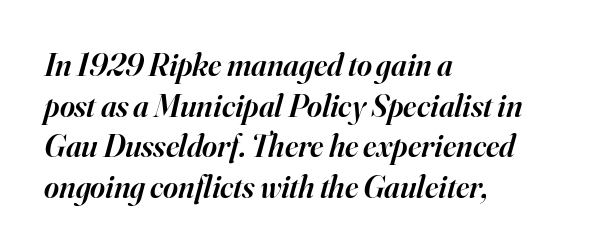
Q: Is the text bold? A: Semi-bold.
Q: Is the text italic (slanted)? A: Yes, it leans right by about 16 degrees.
Q: Is the typeface a serif or a sans-serif typeface? A: Serif.
Q: Is the text underlined? A: No.
Q: How is the paragraph aligned? A: Left-aligned.
Q: Is the spacing between letters normal or unusually wide? A: Normal.
Q: Is the spacing between lines tight, normal or loose? A: Normal.
Q: Width (condensed, normal, or wide)? A: Normal.
Q: Stroke contrast? A: High.
Q: x-height? A: Small.
Q: Monospaced? A: No.
